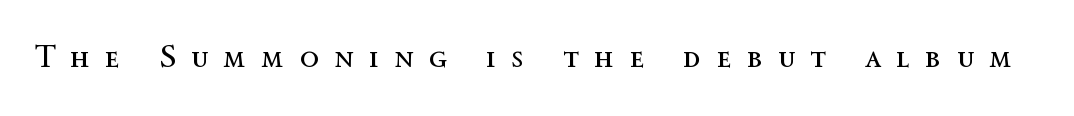
Notice how the stems are strictly vertical — no italics here. The face used here is rendered with a markedly widened letterfit. Letters have the restrained weight of plain body copy at most. Rule under the text: the space is simply empty. These lines are rendered in a variable-pitch font.
